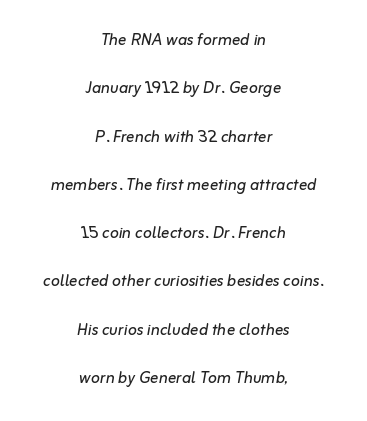
Q: Is the text bold? A: No.
Q: Is the text italic (slanted)? A: Yes, it leans right by about 10 degrees.
Q: Is the text underlined? A: No.
Q: How is the paragraph aligned? A: Centered.
Q: Is the spacing between letters normal or unusually wide? A: Normal.
Q: Is the spacing between lines tight, normal or loose? A: Loose.
